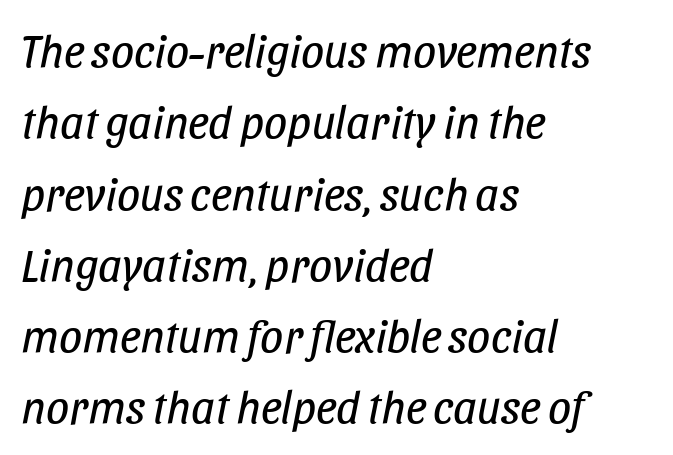
Q: Is the text bold? A: No.
Q: Is the text italic (slanted)? A: Yes, it leans right by about 11 degrees.
Q: Is the text underlined? A: No.
Q: How is the paragraph aligned? A: Left-aligned.
Q: Is the spacing between letters normal or unusually wide? A: Normal.
Q: Is the spacing between lines tight, normal or loose? A: Normal.
Q: Width (condensed, normal, or wide)? A: Condensed.
Q: Stroke contrast? A: Low.
Q: x-height? A: Large.
Q: Monospaced? A: No.
